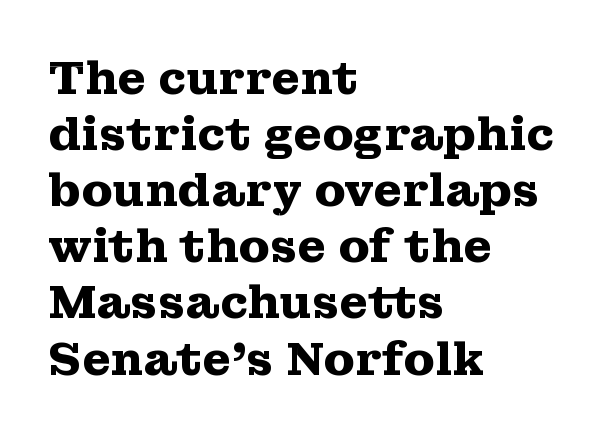
The image shows 46 px heavy, wide serif type, upright; set left-aligned, line spacing 1.22x, normal letter spacing, not underlined; medium stroke contrast and a medium x-height.
